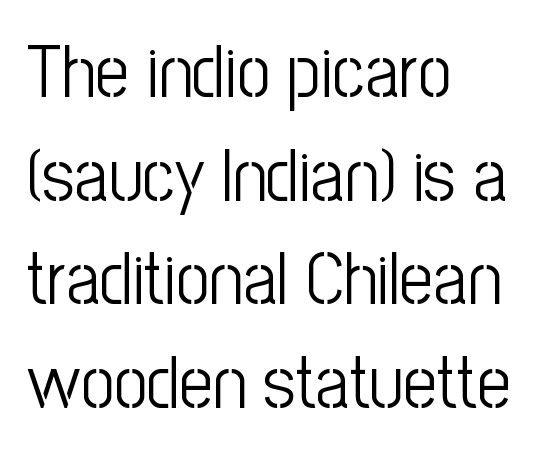
Letter spacing: default. To sum up the face: it is a sans, with no serifs. The passage shown stacks its lines at a standard gap. Underlining? Definitely not there. The typesetter chose a ragged-right arrangement here.
